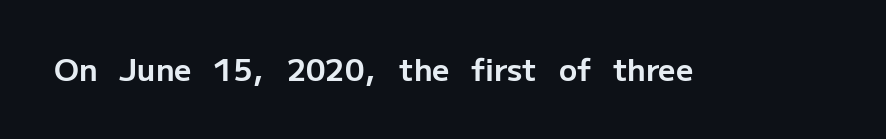
The image shows 30 px bold sans-serif type, upright; set normal letter spacing, not underlined; low stroke contrast and a medium x-height.
